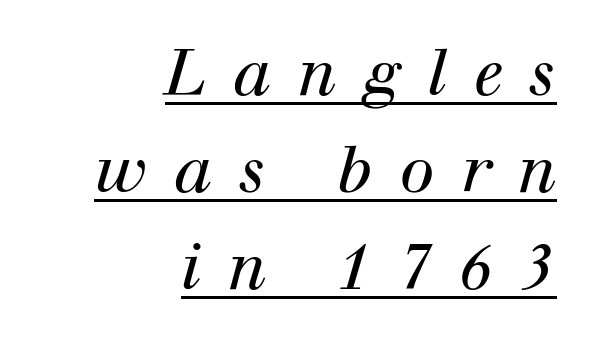
The image shows 63 px regular-weight serif type, italic (leaning right); set right-aligned, normal line spacing (1.54x), unusually wide letter spacing (+0.42 em), underlined; high stroke contrast and a medium x-height.
